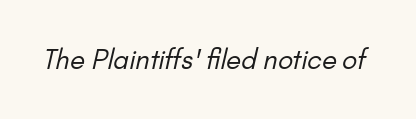
The image shows 27 px text type; set normal letter spacing, not underlined.
